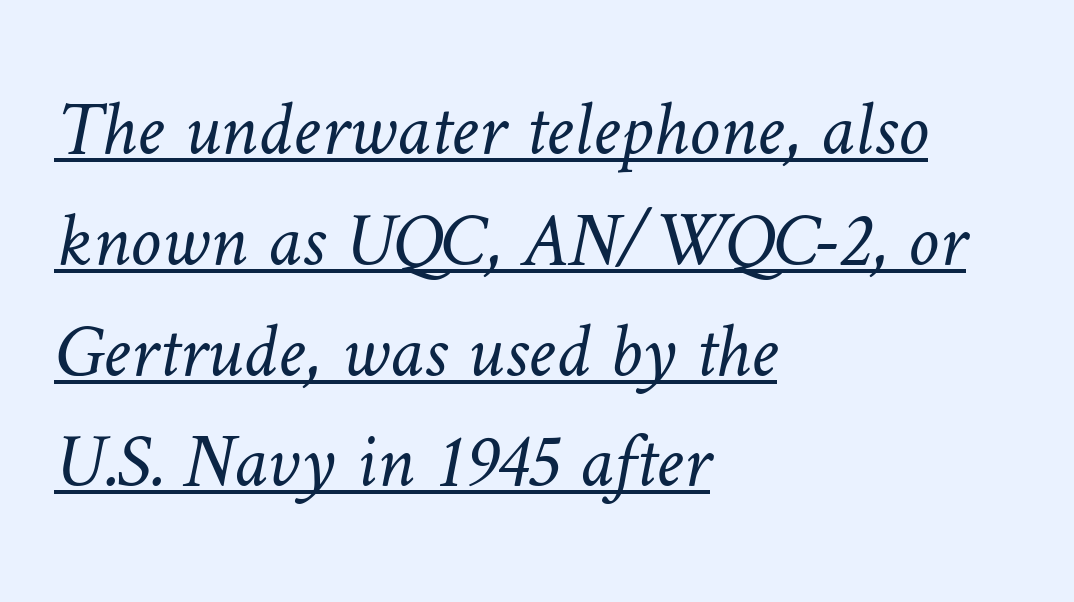
Q: Is the text bold? A: No.
Q: Is the text underlined? A: Yes.
Q: How is the paragraph aligned? A: Left-aligned.
Q: Is the spacing between letters normal or unusually wide? A: Normal.
Q: Is the spacing between lines tight, normal or loose? A: Normal.
Q: Width (condensed, normal, or wide)? A: Normal.
Q: Stroke contrast? A: Low.
Q: x-height? A: Medium.
Q: Monospaced? A: No.
